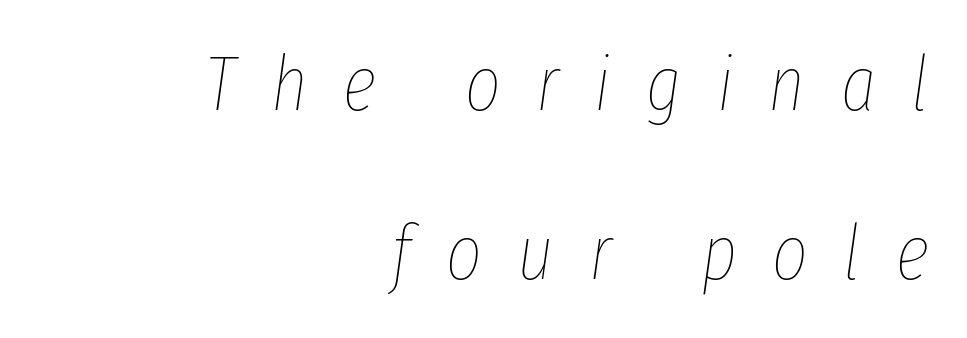
Bare-footed words on every line. How would I describe the line gaps? Wide and relaxed. These lines were composed using italics. Notice how the passage keeps a crisp vertical edge on the right only. The face used here is proportionally spaced, like ordinary book or web type.
